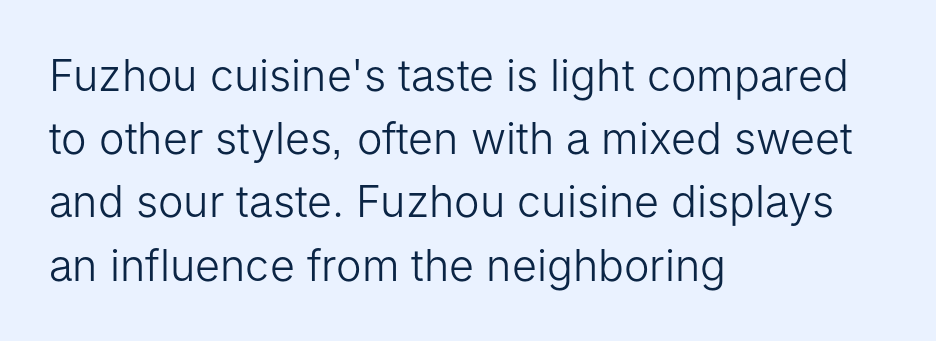
One glance says typical: line gaps are just what's usual. The typesetting does not lean heavy: it is not bold. The setting favours the left margin, as ordinary paragraphs usually do. The horizontal fit of the characters is conventional and even. The letters stand upright; this is a roman face. Each row of text sits above clean, open space.
